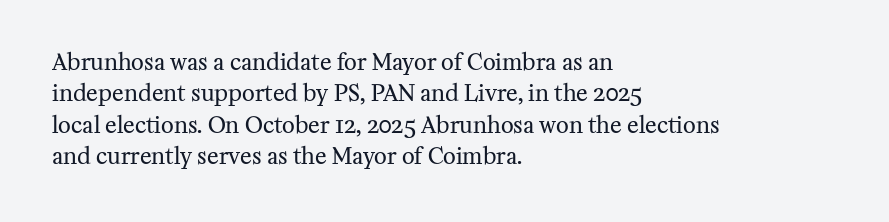
{"italic": "no", "bold": "no", "underline": "no", "align": "left", "line_spacing": "normal", "line_spacing_ratio": 1.43, "letter_spacing": "normal", "letter_spacing_em": 0.0, "glyph_px": 22}
